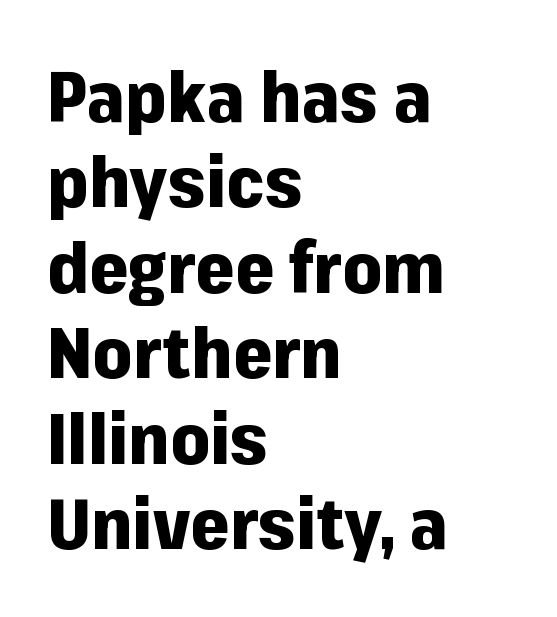
Q: Is the text bold? A: Yes.
Q: Is the text italic (slanted)? A: No, it is upright.
Q: Is the typeface a serif or a sans-serif typeface? A: Sans-serif.
Q: Is the text underlined? A: No.
Q: How is the paragraph aligned? A: Left-aligned.
Q: Is the spacing between letters normal or unusually wide? A: Normal.
Q: Width (condensed, normal, or wide)? A: Normal.
Q: Stroke contrast? A: Low.
Q: x-height? A: Medium.
Q: Monospaced? A: No.
